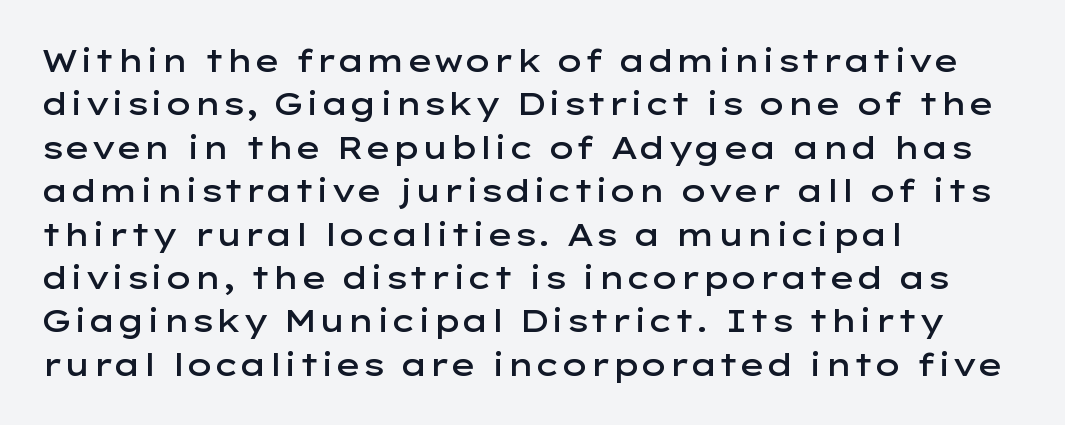
Q: Is the text bold? A: Semi-bold.
Q: Is the text italic (slanted)? A: No, it is upright.
Q: Is the typeface a serif or a sans-serif typeface? A: Sans-serif.
Q: Is the text underlined? A: No.
Q: How is the paragraph aligned? A: Left-aligned.
Q: Is the spacing between letters normal or unusually wide? A: Normal.
Q: Is the spacing between lines tight, normal or loose? A: Normal.
Q: Width (condensed, normal, or wide)? A: Wide.
Q: Stroke contrast? A: Low.
Q: x-height? A: Medium.
Q: Monospaced? A: No.
